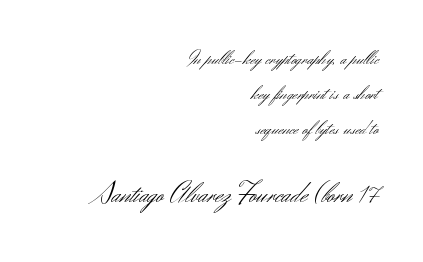
The image shows 30 px light sans-serif type; set right-aligned, line spacing 1.75x, normal letter spacing, not underlined; the second (bottom) block is 1.5x larger; medium stroke contrast and a small x-height.
